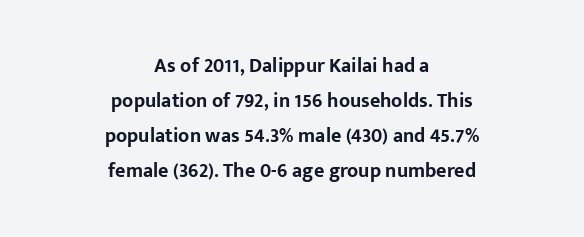
You'd pick this weight for a headline — it's a proper bold. It's the straight-up-and-down kind of type. Nobody touched the tracking dial on this one. Does the copy run flush right? No — it is centered line by line.
